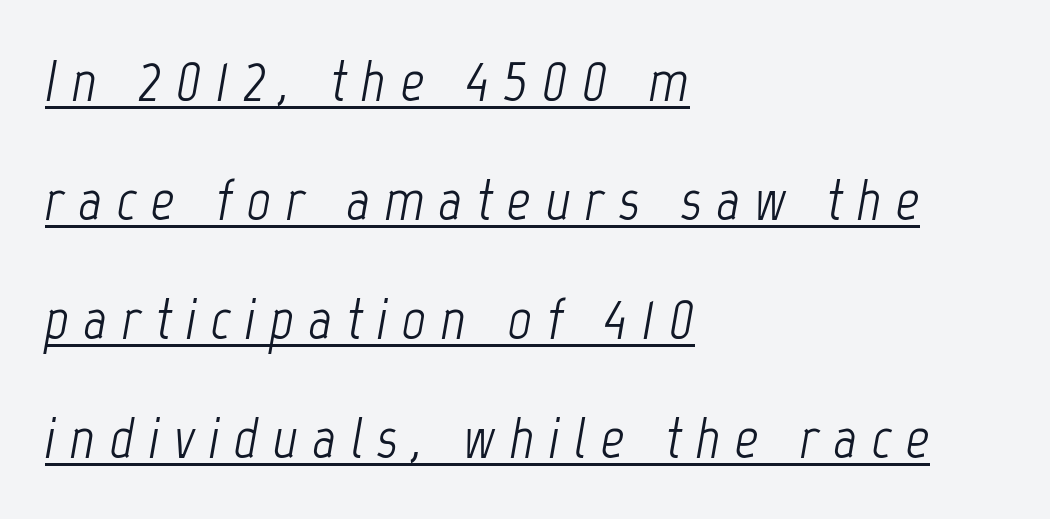
Q: Is the text bold? A: No.
Q: Is the text italic (slanted)? A: Yes, it leans right by about 12 degrees.
Q: Is the text underlined? A: Yes.
Q: How is the paragraph aligned? A: Left-aligned.
Q: Is the spacing between letters normal or unusually wide? A: Unusually wide.
Q: Is the spacing between lines tight, normal or loose? A: Loose.
Q: Width (condensed, normal, or wide)? A: Condensed.
Q: Stroke contrast? A: Low.
Q: x-height? A: Medium.
Q: Monospaced? A: No.
